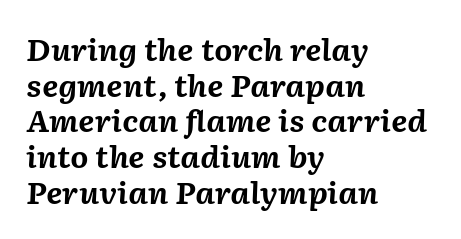
The image shows 29 px bold type, italic (leaning right); set left-aligned, line spacing 1.23x, normal letter spacing, not underlined; medium stroke contrast and a medium x-height.
